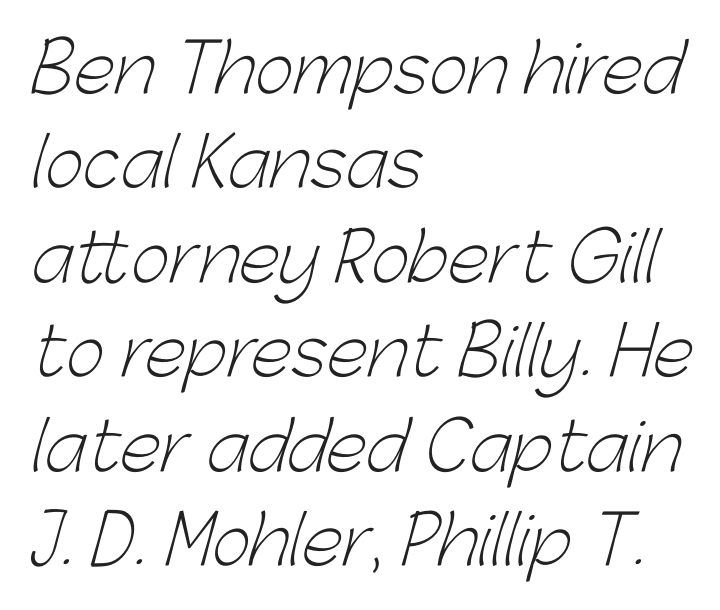
Summary of weight: not heavy and not bold. Caption: standard tracking, unaltered. Anything drawn beneath the words? Only blank space. Character widths vary here, with narrow letters taking less room than wide ones. The letters carry no serifs — their stems end cleanly without finishing strokes. A normal amount of white space separates one row of letters from the next.
